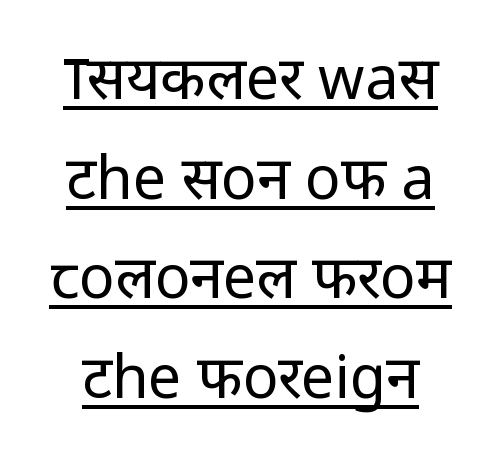
Q: Is the text bold? A: No.
Q: Is the text italic (slanted)? A: No, it is upright.
Q: Is the typeface a serif or a sans-serif typeface? A: Sans-serif.
Q: Is the text underlined? A: Yes.
Q: Is the spacing between letters normal or unusually wide? A: Normal.
Q: Is the spacing between lines tight, normal or loose? A: Normal.
Q: Width (condensed, normal, or wide)? A: Normal.
Q: Stroke contrast? A: Low.
Q: x-height? A: Medium.
Q: Monospaced? A: No.
